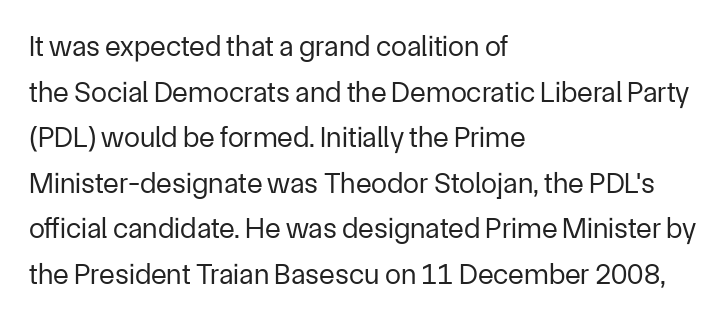
The letterforms sit at book weight or below. Unlike a traditional serif, this face leaves its strokes unadorned. The letters sit at their default tracking, neither squeezed nor spread. Casual observation: everything's shoved over to the left. The specimen omits any rule beneath the text block's lines. Does the lettering tilt? It doesn't — this is upright.
